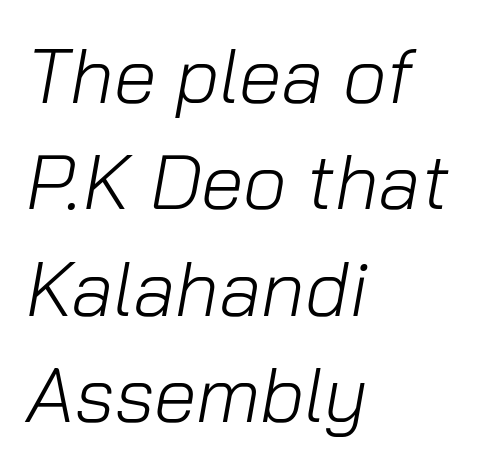
The image shows 77 px light type, italic (leaning right); set left-aligned, normal line spacing (1.38x), normal letter spacing, not underlined; low stroke contrast and a medium x-height.
